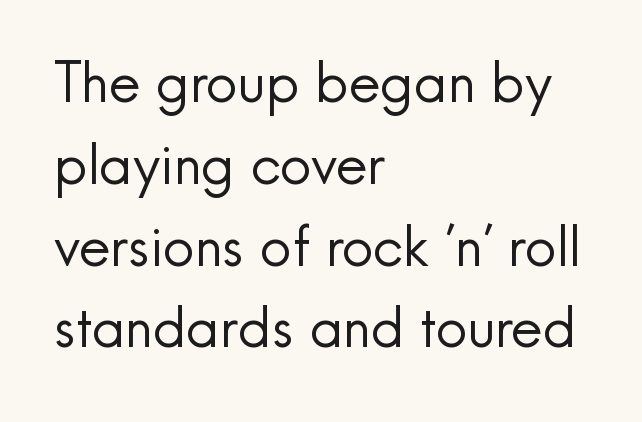
Any mark beneath the type? The region is blank. The leading is moderate, giving the passage an even texture. This sample has the flowing, uneven cadence of proportional lettering. Nope, no serifs anywhere on these letters. The lettering stays uniformly vertical, giving the passage a roman look.
